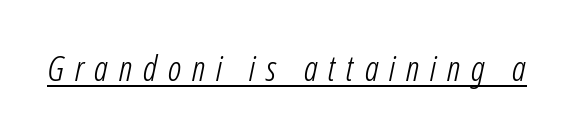
The image shows 35 px light, condensed sans-serif type; set unusually wide letter spacing (+0.31 em), underlined; low stroke contrast and a medium x-height.
